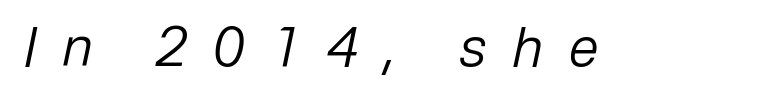
{"italic": "yes", "lean": "right", "slant_degrees": 12, "bold": "no", "weight": "regular", "width": "normal", "stroke_contrast": "low", "x_height": "medium", "monospaced": "no", "underline": "no", "letter_spacing": "wide", "letter_spacing_em": 0.49, "glyph_px": 54}
